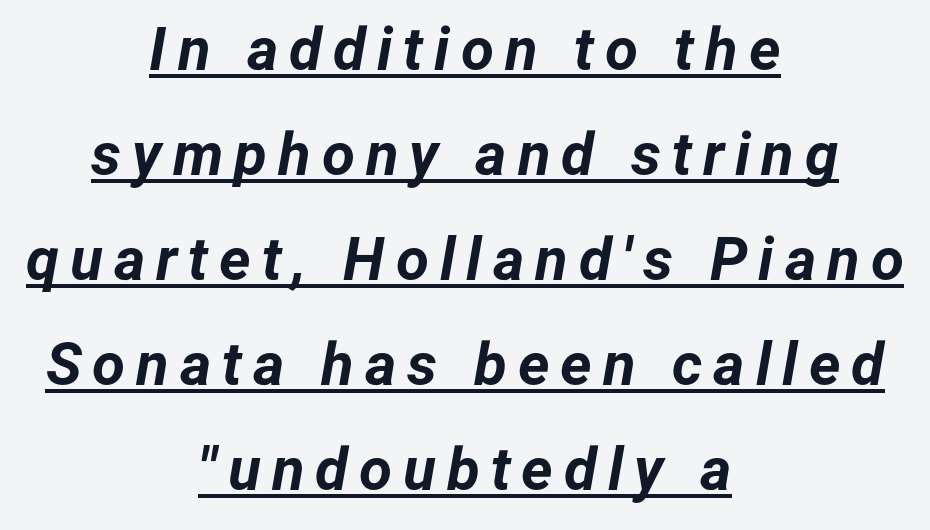
Q: Is the text bold? A: Yes.
Q: Is the text italic (slanted)? A: Yes, it leans right by about 12 degrees.
Q: Is the text underlined? A: Yes.
Q: How is the paragraph aligned? A: Centered.
Q: Width (condensed, normal, or wide)? A: Normal.
Q: Stroke contrast? A: Low.
Q: x-height? A: Medium.
Q: Monospaced? A: No.
